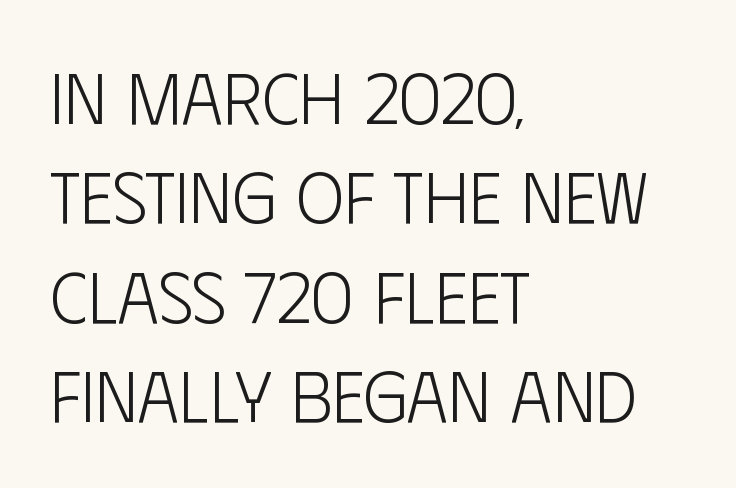
Q: Is the text bold? A: No.
Q: Is the text italic (slanted)? A: No, it is upright.
Q: Is the typeface a serif or a sans-serif typeface? A: Sans-serif.
Q: Is the text underlined? A: No.
Q: How is the paragraph aligned? A: Left-aligned.
Q: Is the spacing between letters normal or unusually wide? A: Normal.
Q: Is the spacing between lines tight, normal or loose? A: Normal.
Q: Width (condensed, normal, or wide)? A: Condensed.
Q: Stroke contrast? A: Low.
Q: x-height? A: Large.
Q: Monospaced? A: No.
